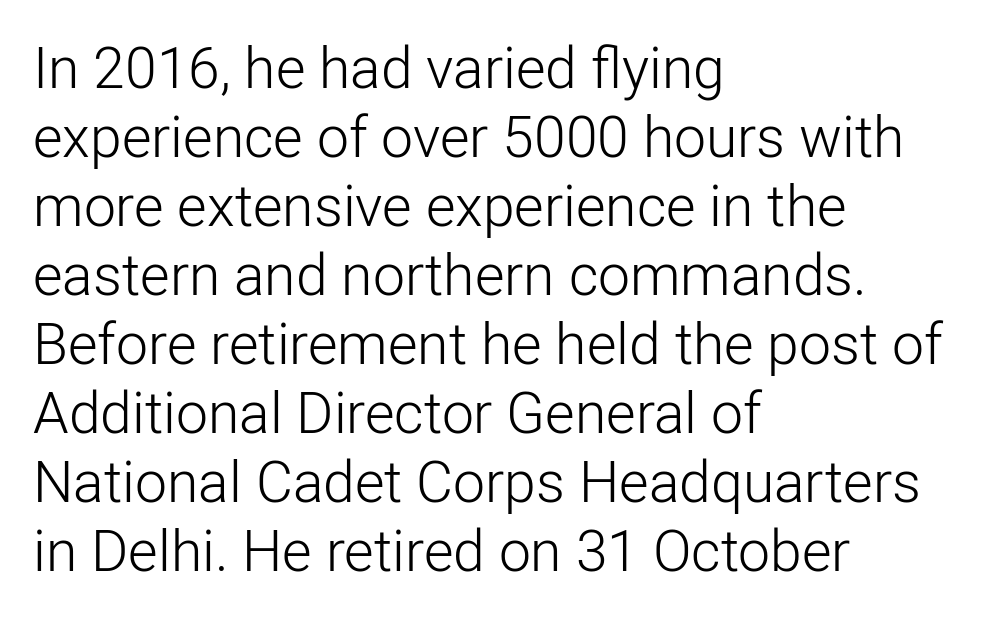
Reading down the block, your eye returns to a fixed left position each line. The type is set solid horizontally, with unmodified tracking. Nope, no serifs anywhere on these letters. Rule under the text: the space is simply empty. In terms of posture, this sample is upright.
